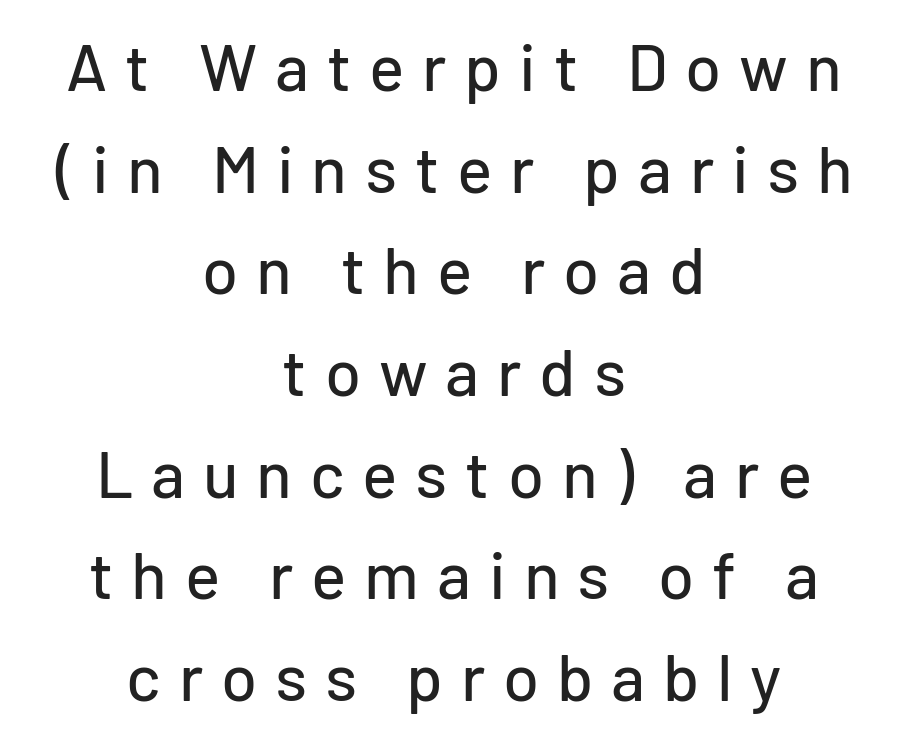
Q: Is the text italic (slanted)? A: No, it is upright.
Q: Is the typeface a serif or a sans-serif typeface? A: Sans-serif.
Q: Is the text underlined? A: No.
Q: How is the paragraph aligned? A: Centered.
Q: Is the spacing between letters normal or unusually wide? A: Unusually wide.
Q: Is the spacing between lines tight, normal or loose? A: Normal.
Q: Width (condensed, normal, or wide)? A: Normal.
Q: Stroke contrast? A: Low.
Q: x-height? A: Medium.
Q: Monospaced? A: No.
